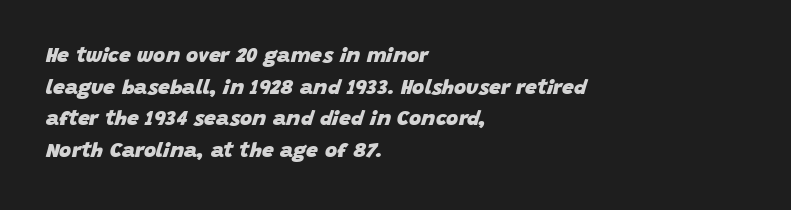
This is oblique type, the kind used for emphasis or titles. Compared with typical body copy, the letter spacing here is the same. Heavy-handed strokes throughout: this text is bold. Visually the block forms a straight wall on the left and a jagged coastline on the right. Summary of vertical rhythm: regular, with standard interline spacing. Rule under the text: the space is simply empty.
